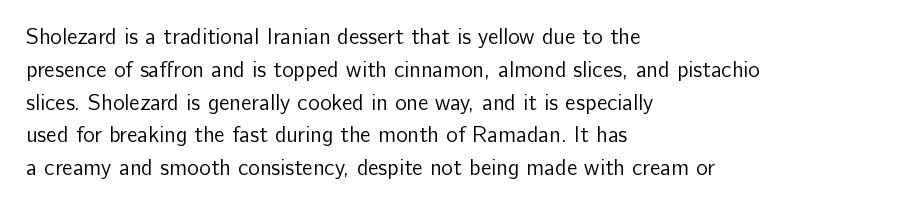
Descender tails drop into unmarked territory. Vertically, the passage feels balanced, rows spaced as you'd expect. The typesetter chose a ragged-right arrangement here. The typography opts for an upright posture over an oblique one. The rendering keeps characters at their native spacing. Stroke mass is kept to a normal reading level or below.
